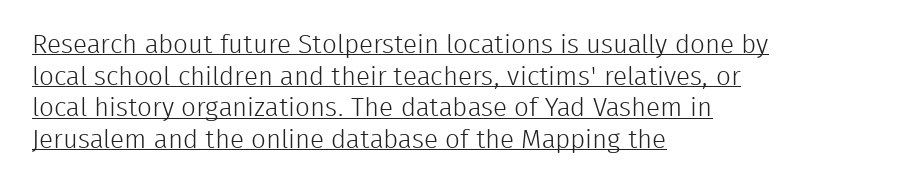
{"italic": "no", "bold": "no", "underline": "yes", "align": "left", "line_spacing_ratio": 1.22, "letter_spacing": "normal", "letter_spacing_em": 0.0, "glyph_px": 26}
